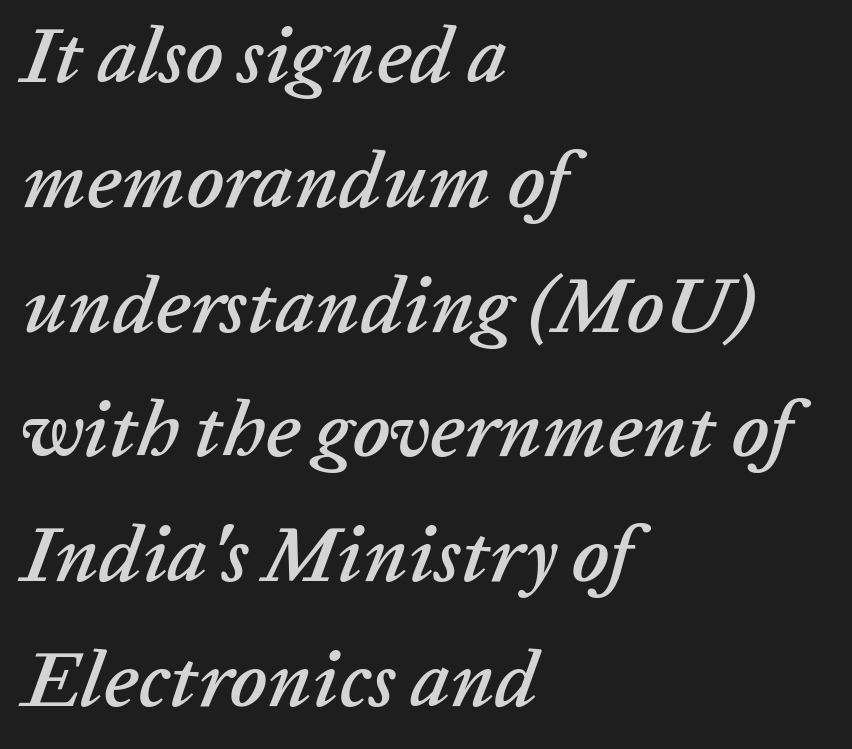
{"italic": "yes", "lean": "right", "slant_degrees": 20, "width": "normal", "stroke_contrast": "low", "x_height": "medium", "monospaced": "no", "underline": "no", "align": "left", "line_spacing": "normal", "line_spacing_ratio": 1.58, "letter_spacing": "normal", "letter_spacing_em": 0.0, "glyph_px": 79}
